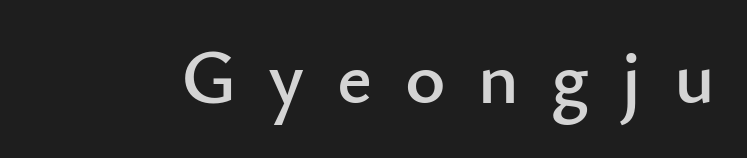
How are the letters spaced? Widely, with obvious added tracking. This sample uses a sans-serif face. Varying glyph widths throughout — classic text-font behaviour. The space beneath each line is pristine and unruled. In terms of posture, this sample is upright.
